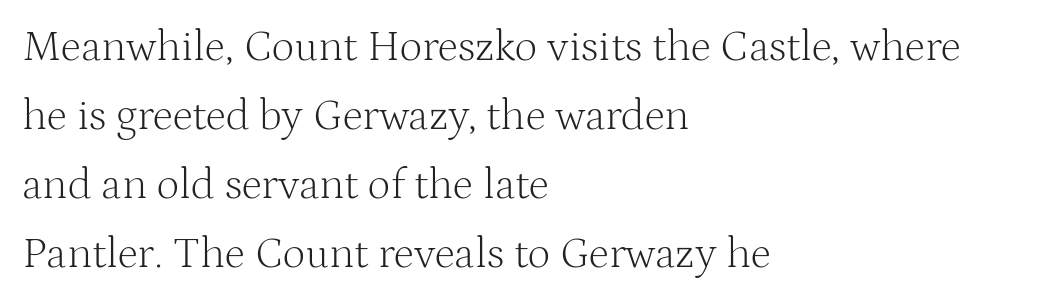
Q: Is the text bold? A: No.
Q: Is the text italic (slanted)? A: No, it is upright.
Q: Is the typeface a serif or a sans-serif typeface? A: Serif.
Q: Is the text underlined? A: No.
Q: How is the paragraph aligned? A: Left-aligned.
Q: Is the spacing between letters normal or unusually wide? A: Normal.
Q: Is the spacing between lines tight, normal or loose? A: Normal.
Q: Width (condensed, normal, or wide)? A: Normal.
Q: Stroke contrast? A: Medium.
Q: x-height? A: Medium.
Q: Monospaced? A: No.
